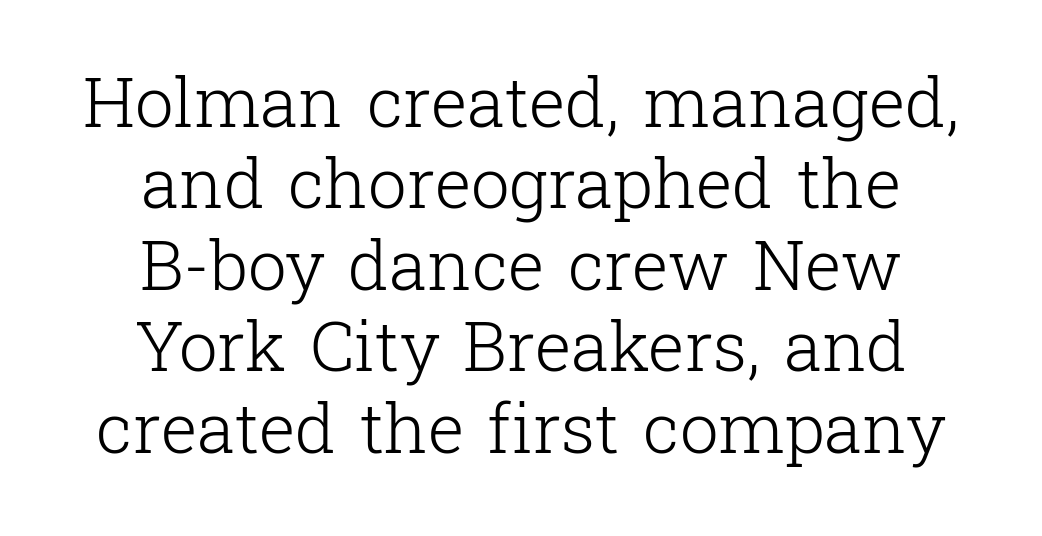
Q: Is the text bold? A: No.
Q: Is the text italic (slanted)? A: No, it is upright.
Q: Is the typeface a serif or a sans-serif typeface? A: Serif.
Q: Is the text underlined? A: No.
Q: How is the paragraph aligned? A: Centered.
Q: Is the spacing between letters normal or unusually wide? A: Normal.
Q: Width (condensed, normal, or wide)? A: Normal.
Q: Stroke contrast? A: Low.
Q: x-height? A: Medium.
Q: Monospaced? A: No.
